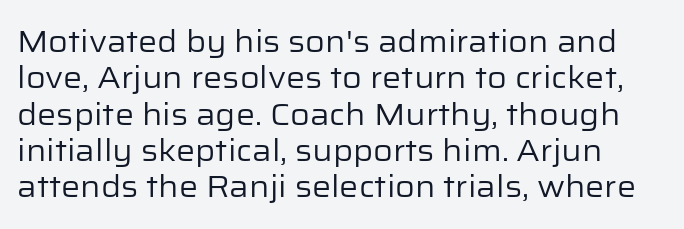
Q: Is the text bold? A: No.
Q: Is the text italic (slanted)? A: No, it is upright.
Q: Is the typeface a serif or a sans-serif typeface? A: Sans-serif.
Q: Is the text underlined? A: No.
Q: Is the spacing between letters normal or unusually wide? A: Normal.
Q: Width (condensed, normal, or wide)? A: Normal.
Q: Stroke contrast? A: Low.
Q: x-height? A: Medium.
Q: Monospaced? A: No.
